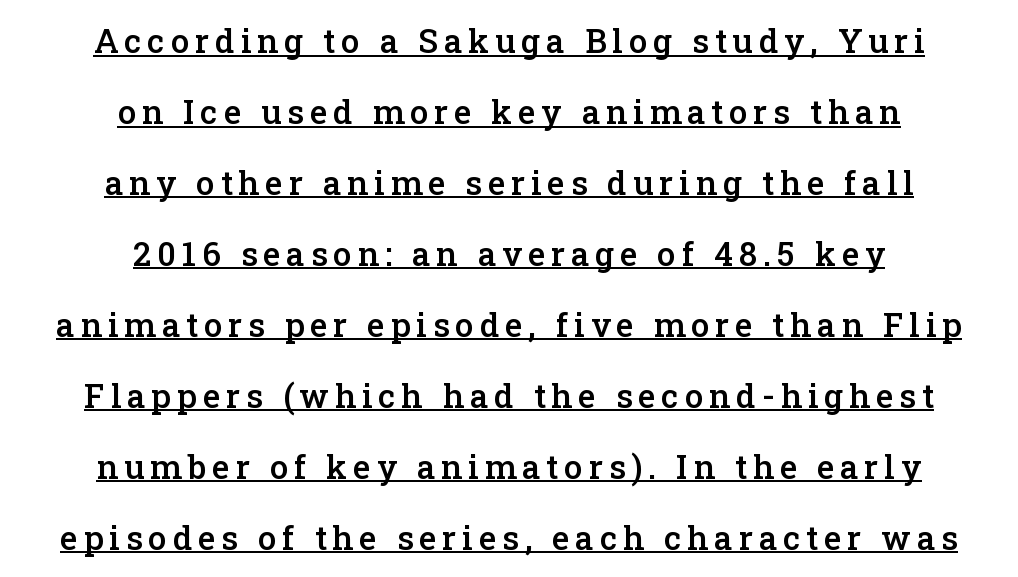
The image shows 33 px semibold serif type, upright; set centered, loose line spacing (2.15x), underlined; low stroke contrast and a medium x-height.
